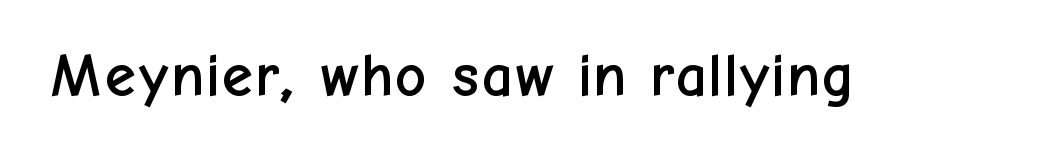
The image shows 62 px sans-serif type, upright; set normal letter spacing, not underlined; low stroke contrast and a medium x-height.
